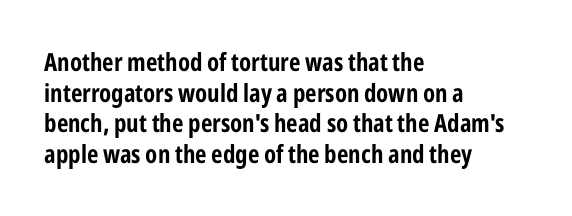
Q: Is the text italic (slanted)? A: No, it is upright.
Q: Is the text underlined? A: No.
Q: How is the paragraph aligned? A: Left-aligned.
Q: Is the spacing between letters normal or unusually wide? A: Normal.
